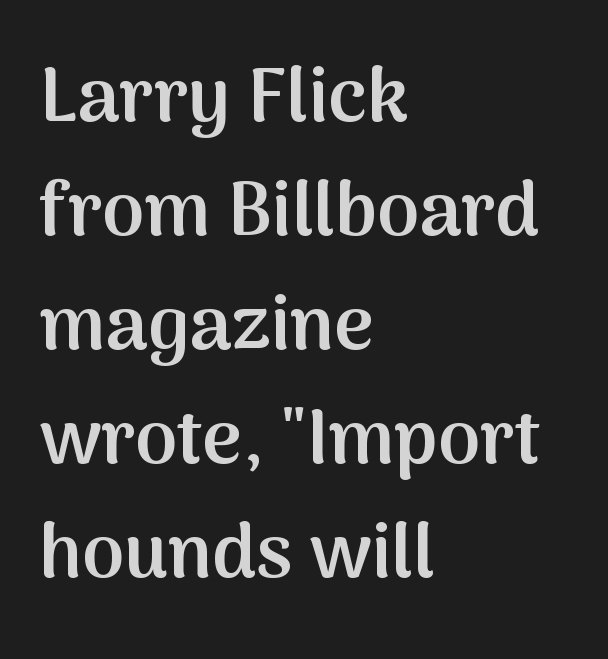
{"serif": "no", "italic": "no", "bold": "semi", "weight": "semibold", "width": "normal", "stroke_contrast": "medium", "x_height": "medium", "monospaced": "no", "underline": "no", "align": "left", "line_spacing": "normal", "line_spacing_ratio": 1.5, "letter_spacing": "normal", "letter_spacing_em": 0.0, "glyph_px": 76}
